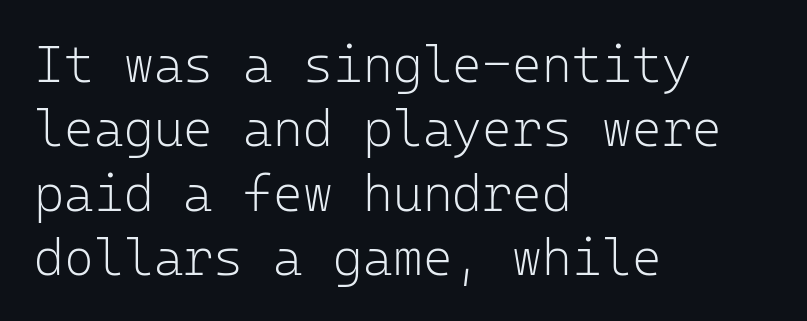
Q: Is the text bold? A: No.
Q: Is the text italic (slanted)? A: No, it is upright.
Q: Is the typeface a serif or a sans-serif typeface? A: Sans-serif.
Q: Is the text underlined? A: No.
Q: How is the paragraph aligned? A: Left-aligned.
Q: Is the spacing between letters normal or unusually wide? A: Normal.
Q: Is the spacing between lines tight, normal or loose? A: Normal.
Q: Width (condensed, normal, or wide)? A: Normal.
Q: Stroke contrast? A: Low.
Q: x-height? A: Medium.
Q: Monospaced? A: Yes.
